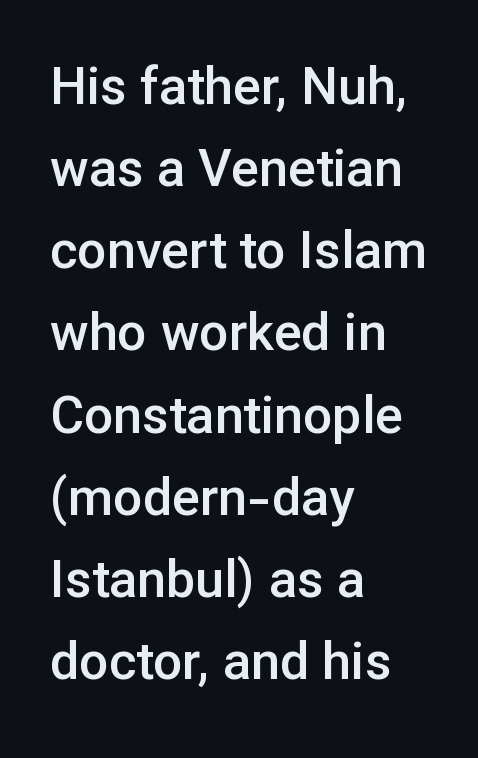
{"serif": "no", "italic": "no", "bold": "semi", "weight": "semibold", "width": "normal", "stroke_contrast": "low", "x_height": "medium", "monospaced": "no", "underline": "no", "align": "left", "line_spacing": "normal", "line_spacing_ratio": 1.58, "letter_spacing": "normal", "letter_spacing_em": 0.0, "glyph_px": 52}
